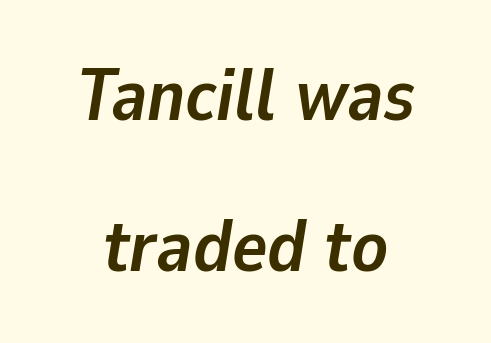
You'd pick this weight for a headline — it's a proper bold. If you drew a line through each stem, it would be angled. The face used here is proportionally spaced, like ordinary book or web type. Lines of text with bare space underneath. These lines stand farther apart than default settings would place them. The line texture is even and compact thanks to regular tracking.
